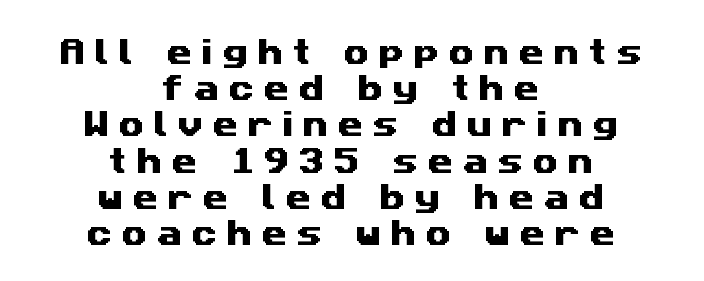
Q: Is the typeface a serif or a sans-serif typeface? A: Sans-serif.
Q: Is the text underlined? A: No.
Q: How is the paragraph aligned? A: Centered.
Q: Is the spacing between letters normal or unusually wide? A: Unusually wide.
Q: Is the spacing between lines tight, normal or loose? A: Normal.
Q: Width (condensed, normal, or wide)? A: Wide.
Q: Stroke contrast? A: Medium.
Q: x-height? A: Medium.
Q: Monospaced? A: No.
